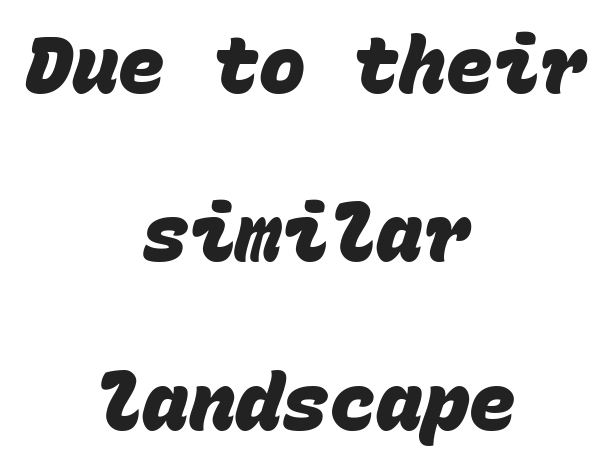
The image shows 78 px heavy sans-serif type, monospaced; set centered, loose line spacing (2.16x), normal letter spacing, not underlined; low stroke contrast and a large x-height.
